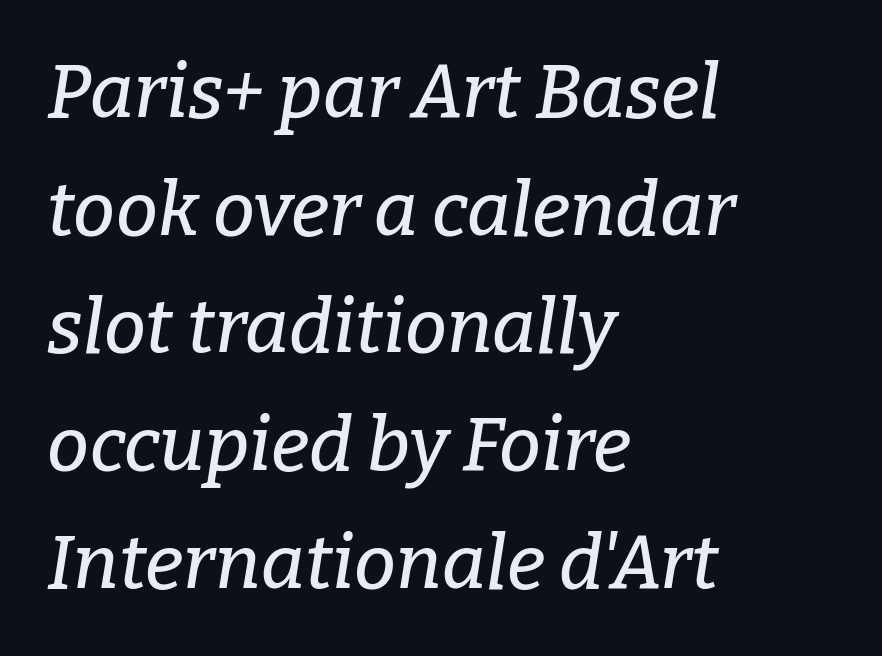
{"serif": "yes", "italic": "yes", "lean": "right", "slant_degrees": 9, "width": "normal", "stroke_contrast": "low", "x_height": "medium", "monospaced": "no", "underline": "no", "align": "left", "line_spacing": "normal", "line_spacing_ratio": 1.57, "letter_spacing": "normal", "letter_spacing_em": 0.0, "glyph_px": 75}
